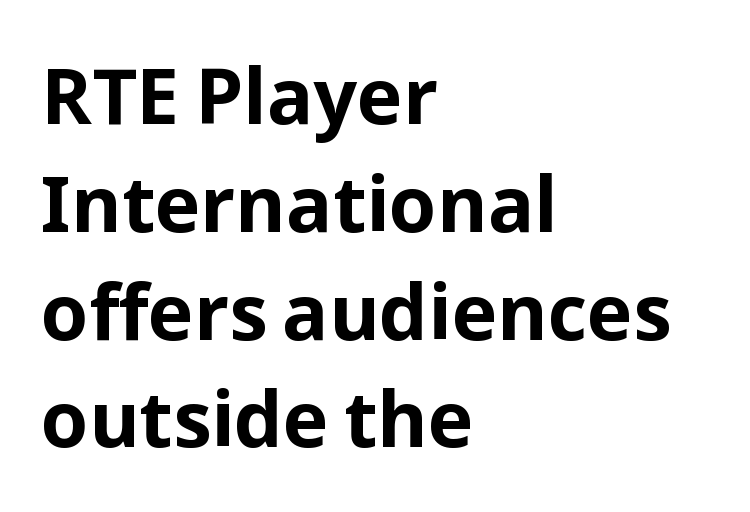
The image shows 77 px bold sans-serif type, upright; set left-aligned, normal line spacing (1.4x), normal letter spacing, not underlined; low stroke contrast and a medium x-height.
